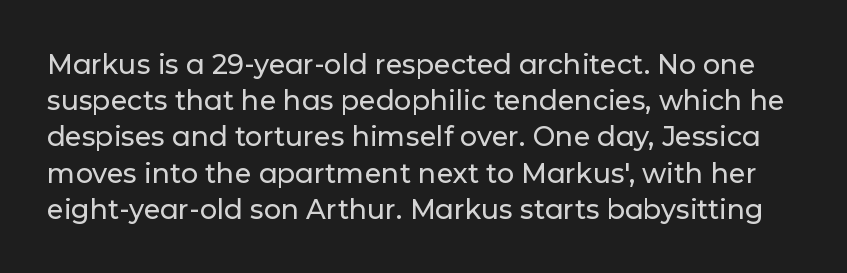
The image shows 27 px text type, upright; set normal line spacing (1.34x), normal letter spacing, not underlined.
